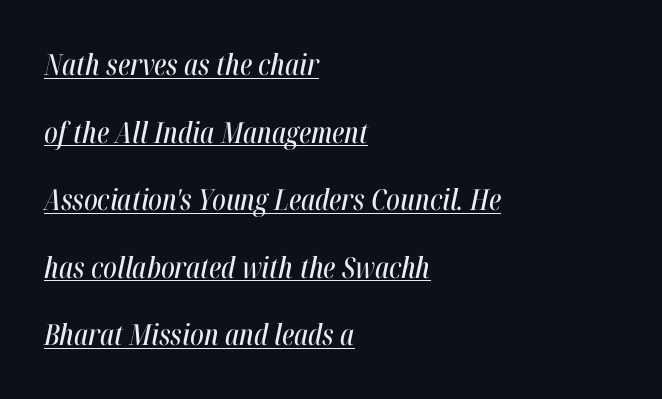
Q: Is the text italic (slanted)? A: Yes, it leans right by about 12 degrees.
Q: Is the text underlined? A: Yes.
Q: How is the paragraph aligned? A: Left-aligned.
Q: Is the spacing between letters normal or unusually wide? A: Normal.
Q: Is the spacing between lines tight, normal or loose? A: Loose.
Q: Width (condensed, normal, or wide)? A: Condensed.
Q: Stroke contrast? A: High.
Q: x-height? A: Medium.
Q: Monospaced? A: No.
